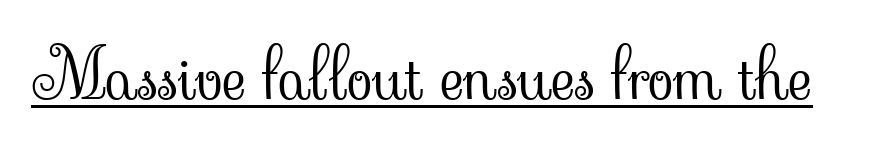
The image shows 67 px light serif type, upright; set normal letter spacing, underlined; low stroke contrast and a small x-height.
